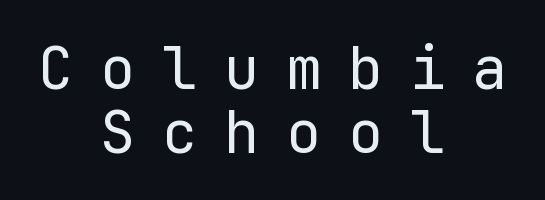
Do the characters align in a grid? Yes, the font is monospaced. Descenders are the only things crossing below the line. Stroke mass is kept to a normal reading level or below. Notice how the passage keeps no hard edge, just a central spine.
